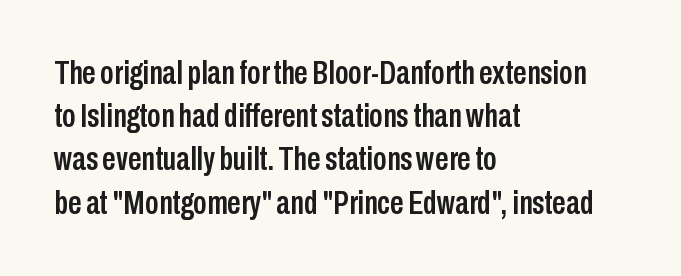
What stands out about the letter spacing? Nothing — it is the standard amount. These lines are set flush left with a ragged right edge. Nobody drew a line under any word here. A roman cut, with each character standing at attention. Classification — sans serif.
